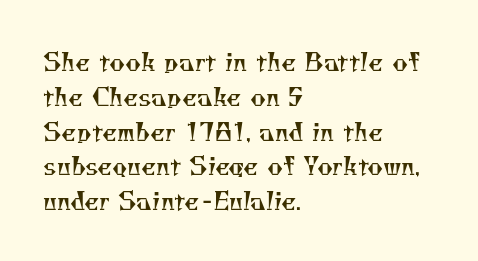
Q: Is the text bold? A: No.
Q: Is the text underlined? A: No.
Q: How is the paragraph aligned? A: Left-aligned.
Q: Is the spacing between letters normal or unusually wide? A: Normal.
Q: Is the spacing between lines tight, normal or loose? A: Normal.
